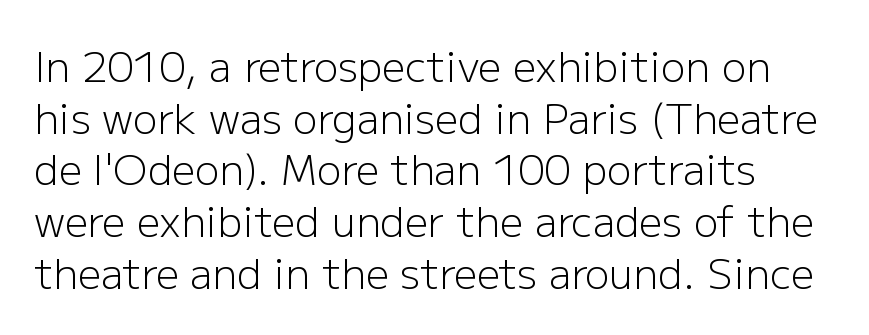
{"serif": "no", "italic": "no", "bold": "no", "weight": "light", "width": "normal", "stroke_contrast": "low", "x_height": "medium", "monospaced": "no", "underline": "no", "line_spacing": "normal", "line_spacing_ratio": 1.26, "letter_spacing": "normal", "letter_spacing_em": 0.0, "glyph_px": 41}
